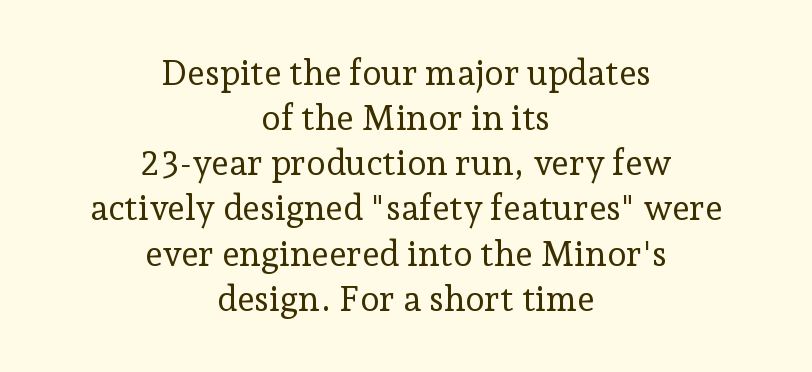
{"serif": "yes", "italic": "no", "bold": "no", "weight": "regular", "width": "normal", "stroke_contrast": "low", "x_height": "medium", "monospaced": "no", "underline": "no", "align": "center", "line_spacing": "normal", "line_spacing_ratio": 1.29, "letter_spacing": "normal", "letter_spacing_em": 0.0, "glyph_px": 35}
